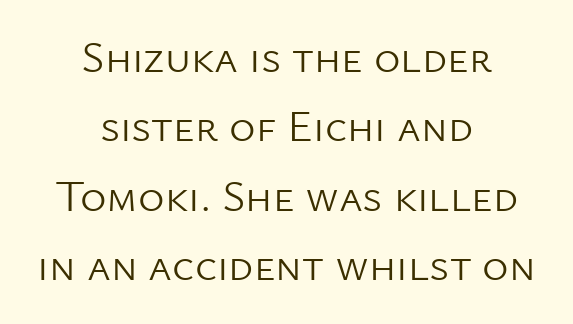
The image shows 45 px light sans-serif type, upright; set centered, normal line spacing (1.54x), normal letter spacing, not underlined; low stroke contrast and a medium x-height.
